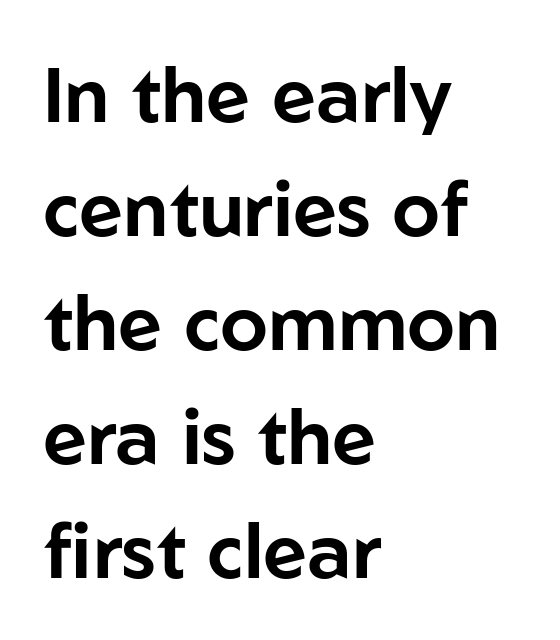
The image shows 77 px sans-serif type, upright; set left-aligned, normal line spacing (1.48x), normal letter spacing, not underlined; low stroke contrast and a medium x-height.
